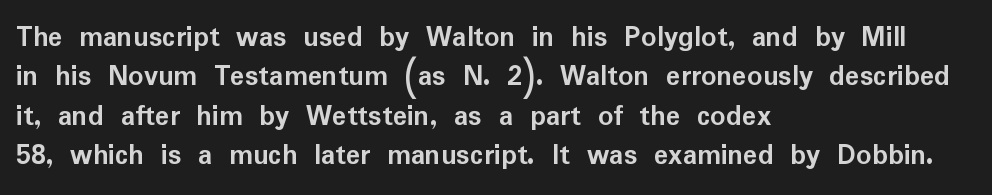
Q: Is the text bold? A: Yes.
Q: Is the text italic (slanted)? A: No, it is upright.
Q: Is the typeface a serif or a sans-serif typeface? A: Sans-serif.
Q: Is the text underlined? A: No.
Q: How is the paragraph aligned? A: Left-aligned.
Q: Is the spacing between letters normal or unusually wide? A: Normal.
Q: Is the spacing between lines tight, normal or loose? A: Normal.
Q: Width (condensed, normal, or wide)? A: Normal.
Q: Stroke contrast? A: Low.
Q: x-height? A: Medium.
Q: Monospaced? A: No.
